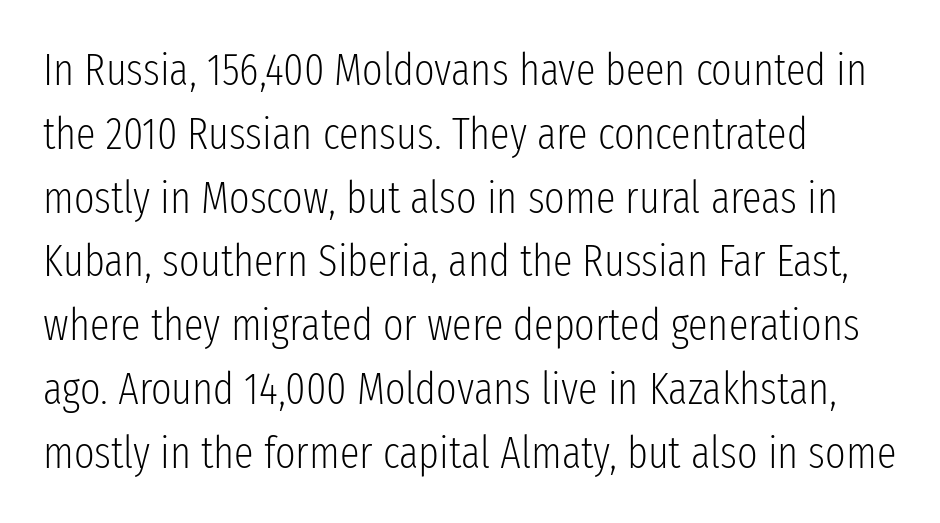
Q: Is the text bold? A: No.
Q: Is the text italic (slanted)? A: No, it is upright.
Q: Is the typeface a serif or a sans-serif typeface? A: Sans-serif.
Q: Is the text underlined? A: No.
Q: How is the paragraph aligned? A: Left-aligned.
Q: Is the spacing between letters normal or unusually wide? A: Normal.
Q: Is the spacing between lines tight, normal or loose? A: Normal.
Q: Width (condensed, normal, or wide)? A: Condensed.
Q: Stroke contrast? A: Low.
Q: x-height? A: Medium.
Q: Monospaced? A: No.
